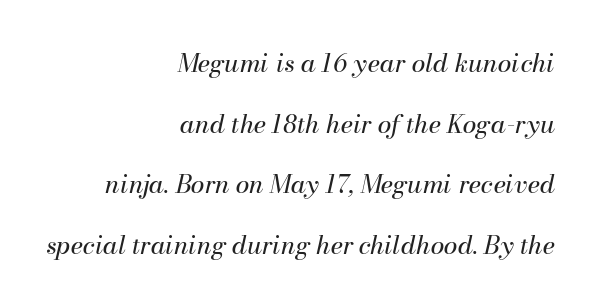
Q: Is the text bold? A: No.
Q: Is the text italic (slanted)? A: Yes, it leans right by about 13 degrees.
Q: Is the text underlined? A: No.
Q: How is the paragraph aligned? A: Right-aligned.
Q: Is the spacing between letters normal or unusually wide? A: Normal.
Q: Is the spacing between lines tight, normal or loose? A: Loose.
